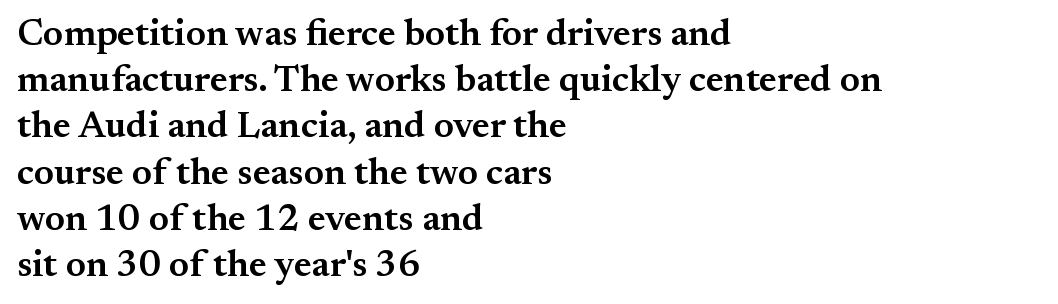
{"serif": "yes", "italic": "no", "bold": "semi", "weight": "semibold", "width": "normal", "stroke_contrast": "medium", "x_height": "small", "monospaced": "no", "underline": "no", "align": "left", "line_spacing": "normal", "line_spacing_ratio": 1.25, "letter_spacing": "normal", "letter_spacing_em": 0.0, "glyph_px": 37}
